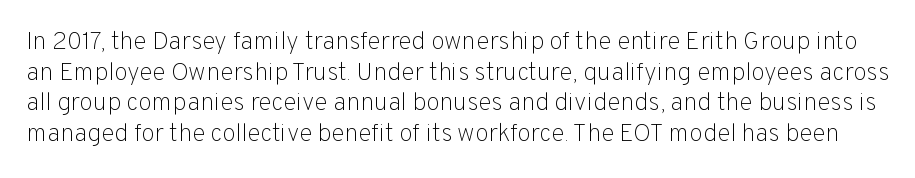
The image shows 25 px text type, upright; set line spacing 1.23x, normal letter spacing, not underlined.
